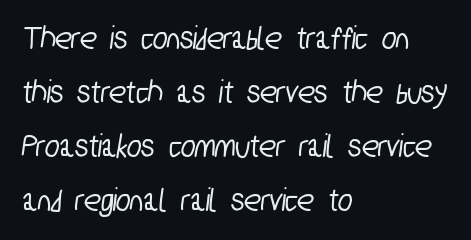
The tracking reads as untouched default to a designer's eye. The compositor pushed each line to the left boundary. Do the characters align in a grid? No, the font is proportional. In terms of leading, this rendering sits right in the middle. Nobody drew a line under any word here. Are there feet on the stems? There aren't — it's a sans.
